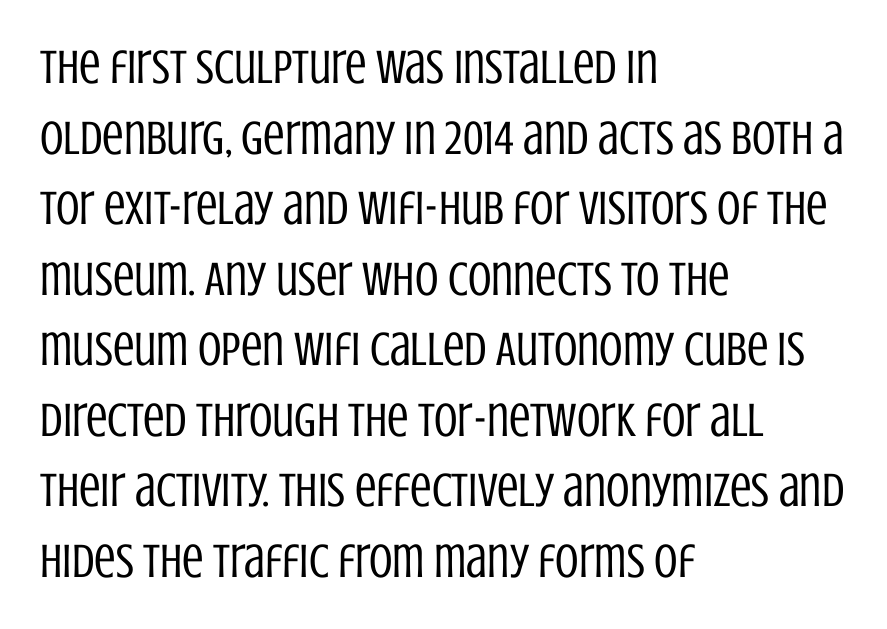
The typography opts for an upright posture over an oblique one. The type is set solid horizontally, with unmodified tracking. Typeset ragged right — the left edge is the straight one. Nothing sits at the stroke ends, so this counts as sans-serif. No letter is thick-stroked: the sample isn't bold. The face used here is proportionally spaced, like ordinary book or web type.
